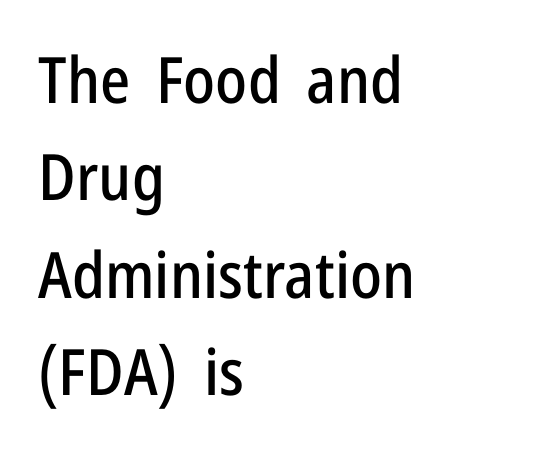
The image shows 64 px condensed sans-serif type, upright; set left-aligned, normal line spacing (1.52x), normal letter spacing, not underlined; low stroke contrast and a medium x-height.
